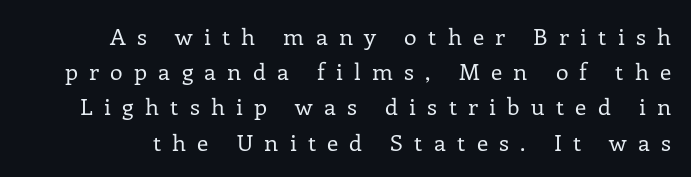
{"italic": "no", "bold": "no", "underline": "no", "line_spacing": "normal", "line_spacing_ratio": 1.53, "letter_spacing": "wide", "letter_spacing_em": 0.49, "glyph_px": 23}
